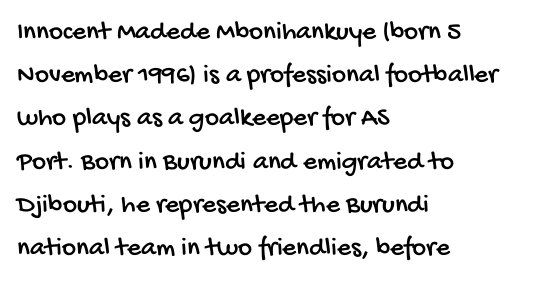
Q: Is the text underlined? A: No.
Q: How is the paragraph aligned? A: Left-aligned.
Q: Is the spacing between letters normal or unusually wide? A: Normal.
Q: Is the spacing between lines tight, normal or loose? A: Normal.
